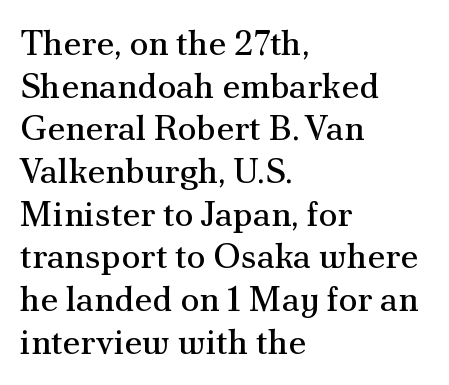
Think standard paragraph weight, or any step lighter than that. The rendering keeps characters at their native spacing. Do the characters align in a grid? No, the font is proportional. Rendered with straight, roman letterforms. The text block is weighted toward the left margin, trailing off unevenly rightward.
